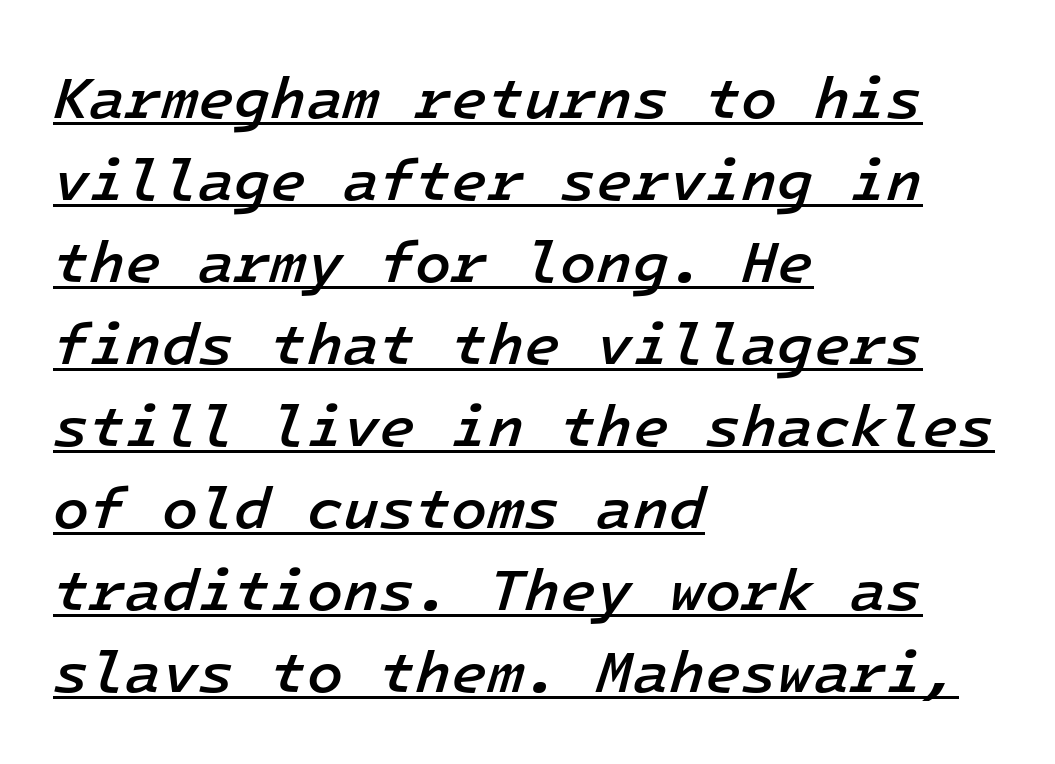
The paragraph shown leans on its left margin. Notice how the stems are inclined rather than vertical — that's the hallmark of italics. Compared with typical paragraphs, the rows here are spaced about the same. Each line of the rendering has a horizontal stroke beneath the glyphs. Here the designer chose a console-style face with uniform glyph widths. Is the letter spacing exaggerated? No — it looks like the ordinary default.
